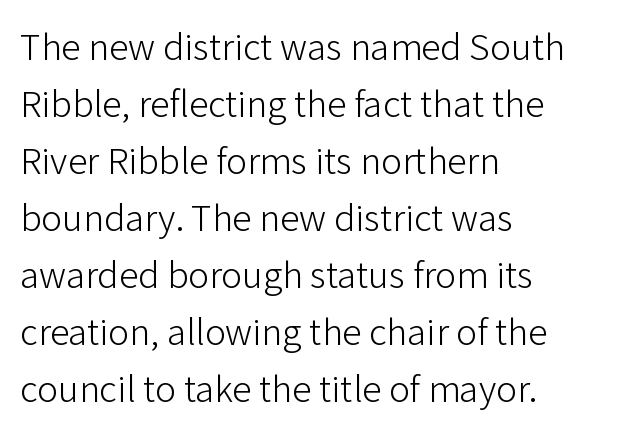
{"serif": "no", "italic": "no", "bold": "no", "weight": "light", "width": "normal", "stroke_contrast": "low", "x_height": "medium", "monospaced": "no", "underline": "no", "align": "left", "line_spacing": "normal", "line_spacing_ratio": 1.46, "letter_spacing": "normal", "letter_spacing_em": 0.0, "glyph_px": 39}
